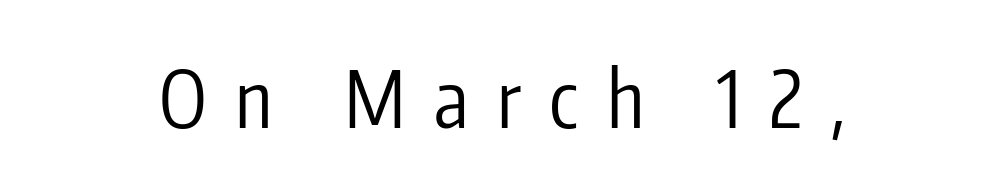
Type style note: lacks serifs. The specimen reads as upright at a glance. Weight class: somewhere from thin through regular. Each letter keeps its own natural width here, so spacing adapts to shape. Each row of text sits above clean, open space.
